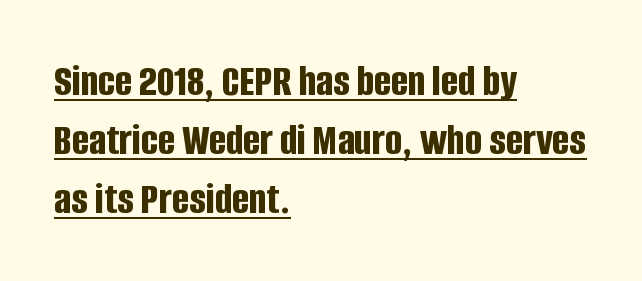
{"serif": "no", "italic": "no", "bold": "yes", "weight": "bold", "width": "condensed", "stroke_contrast": "low", "x_height": "large", "monospaced": "no", "underline": "yes", "align": "left", "line_spacing": "normal", "line_spacing_ratio": 1.31, "letter_spacing": "normal", "letter_spacing_em": 0.0, "glyph_px": 45}
